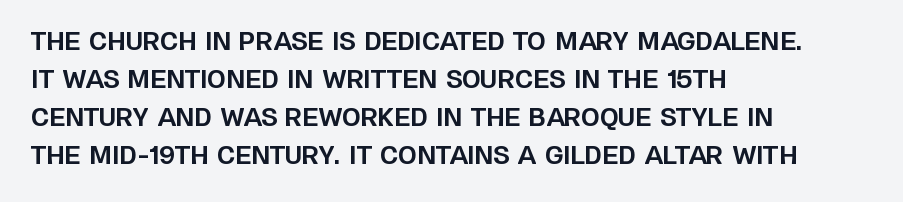
Any mark beneath the type? The region is blank. The letters stand upright; this is a roman face. The type is set solid horizontally, with unmodified tracking. Which margin do the lines hug? The left one — the right edge is uneven. The rendering uses a bold face; every stroke is thick and dark.
